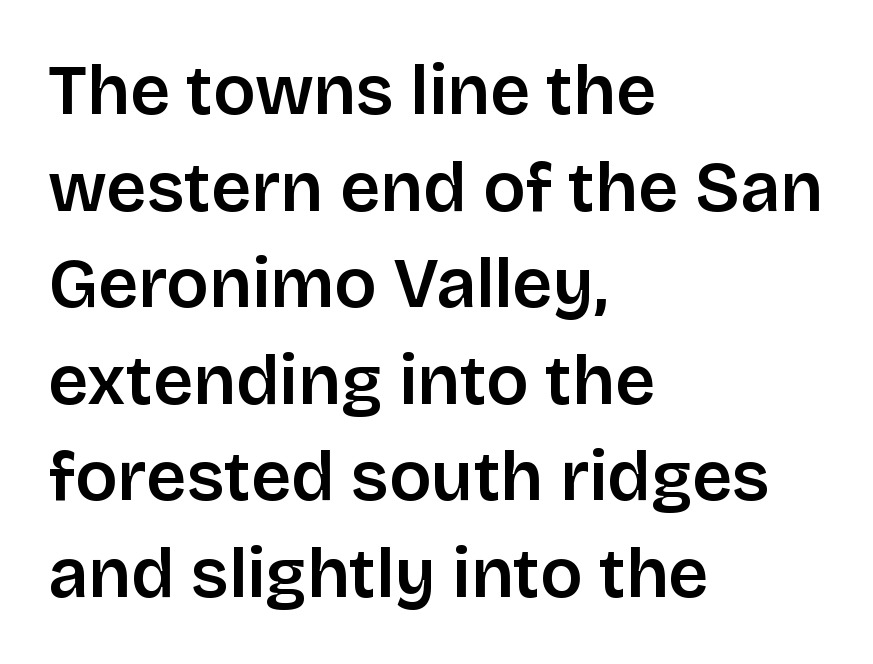
{"serif": "no", "italic": "no", "width": "normal", "stroke_contrast": "low", "x_height": "large", "monospaced": "no", "underline": "no", "align": "left", "line_spacing": "normal", "line_spacing_ratio": 1.38, "letter_spacing": "normal", "letter_spacing_em": 0.0, "glyph_px": 70}
